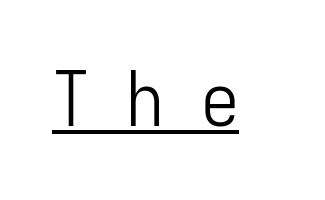
In terms of letterspacing, this is a distinctly airy, spread setting. Caption: face not bold, strokes unweighted. Serif or sans? Sans — the stroke terminals are bare. Here the designer chose a console-style face with uniform glyph widths.
